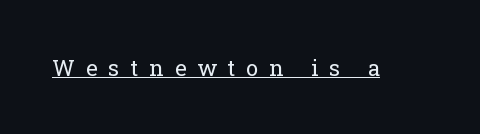
{"italic": "no", "bold": "no", "underline": "yes", "letter_spacing": "wide", "letter_spacing_em": 0.5, "glyph_px": 22}
